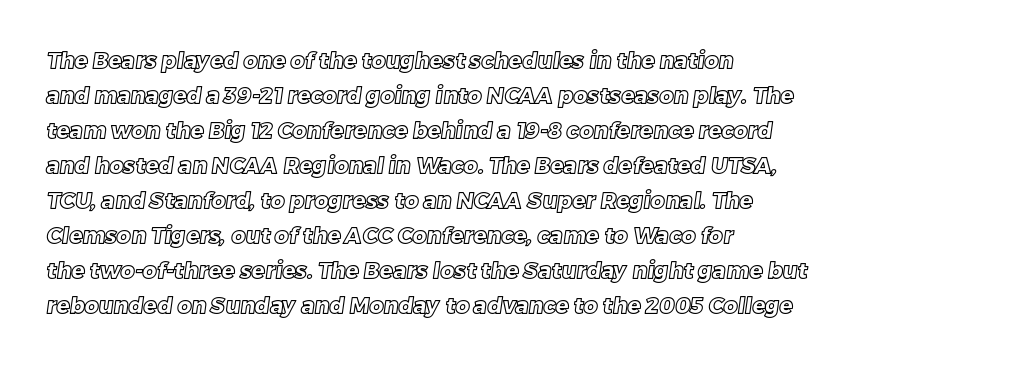
Layout note: lines flush left. Descenders are the only things crossing below the line. The vertical gap from one line to the next is medium. Caption: standard tracking, unaltered.
